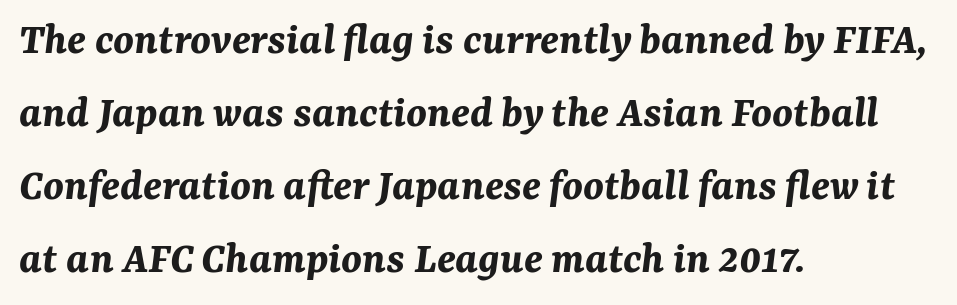
The image shows 46 px bold type, italic (leaning right); set left-aligned, normal line spacing (1.59x), normal letter spacing, not underlined; medium stroke contrast and a medium x-height.
